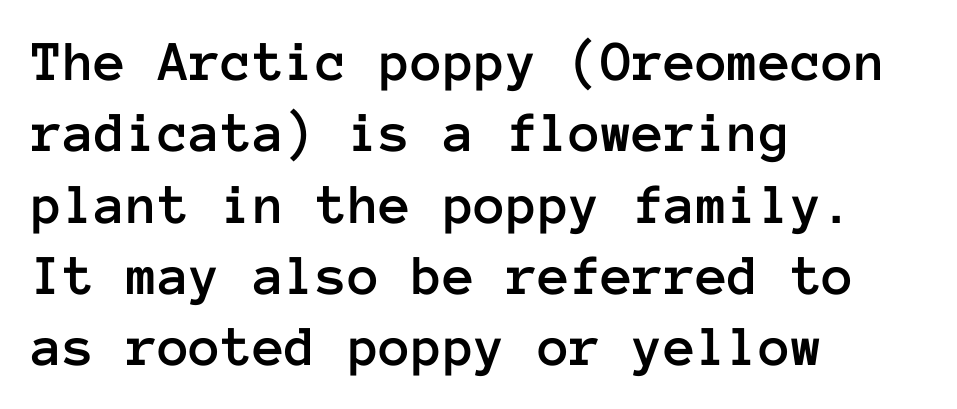
Q: Is the text italic (slanted)? A: No, it is upright.
Q: Is the text underlined? A: No.
Q: How is the paragraph aligned? A: Left-aligned.
Q: Is the spacing between letters normal or unusually wide? A: Normal.
Q: Width (condensed, normal, or wide)? A: Normal.
Q: Stroke contrast? A: Low.
Q: x-height? A: Medium.
Q: Monospaced? A: Yes.
